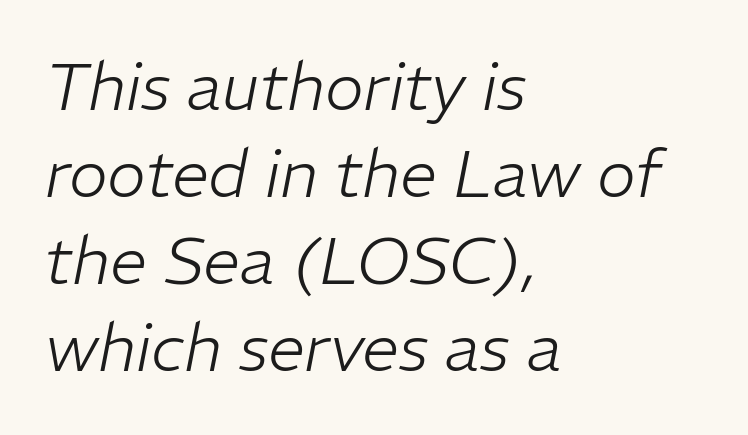
Q: Is the text bold? A: No.
Q: Is the text italic (slanted)? A: Yes, it leans right by about 11 degrees.
Q: Is the text underlined? A: No.
Q: How is the paragraph aligned? A: Left-aligned.
Q: Is the spacing between letters normal or unusually wide? A: Normal.
Q: Is the spacing between lines tight, normal or loose? A: Normal.
Q: Width (condensed, normal, or wide)? A: Normal.
Q: Stroke contrast? A: Low.
Q: x-height? A: Medium.
Q: Monospaced? A: No.
